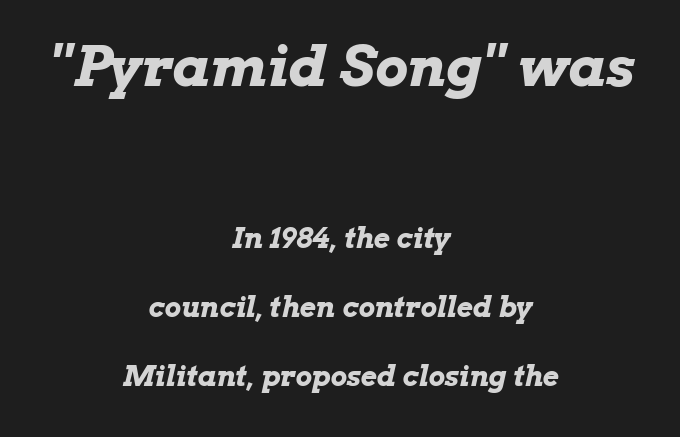
The image shows 56 px bold, wide type, italic (leaning right); set centered, loose line spacing (2.47x), normal letter spacing, not underlined; the first (top) block is 2.0x larger; low stroke contrast and a medium x-height.
